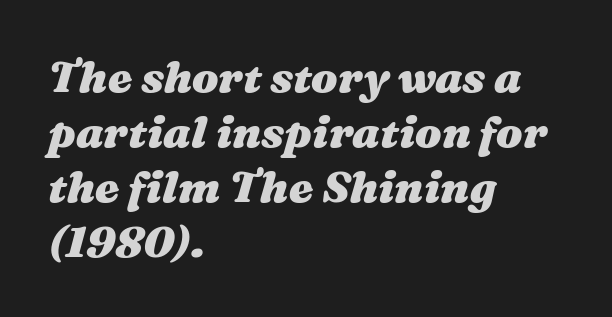
Q: Is the text bold? A: Yes.
Q: Is the text italic (slanted)? A: Yes, it leans right by about 16 degrees.
Q: Is the text underlined? A: No.
Q: How is the paragraph aligned? A: Left-aligned.
Q: Is the spacing between letters normal or unusually wide? A: Normal.
Q: Is the spacing between lines tight, normal or loose? A: Normal.
Q: Width (condensed, normal, or wide)? A: Wide.
Q: Stroke contrast? A: Medium.
Q: x-height? A: Medium.
Q: Monospaced? A: No.
